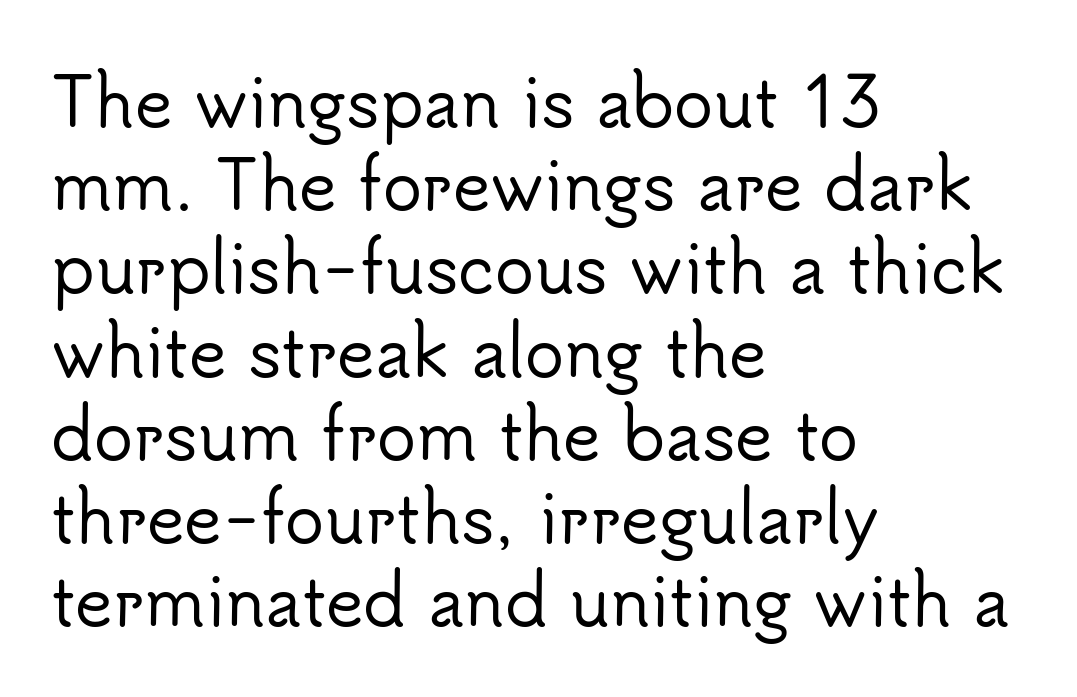
{"serif": "no", "italic": "no", "width": "normal", "stroke_contrast": "low", "x_height": "small", "monospaced": "no", "underline": "no", "align": "left", "line_spacing": "normal", "line_spacing_ratio": 1.28, "letter_spacing": "normal", "letter_spacing_em": 0.0, "glyph_px": 65}
